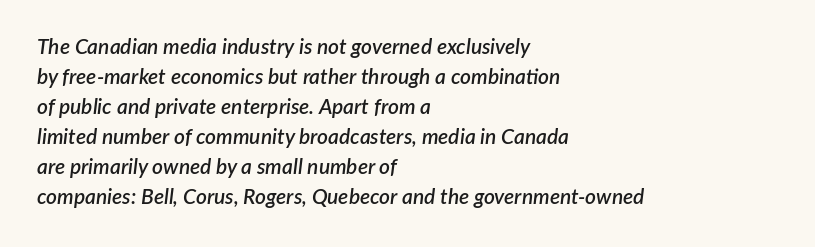
The image shows 21 px text type, italic (leaning right); set left-aligned, normal line spacing (1.43x), normal letter spacing, not underlined.
